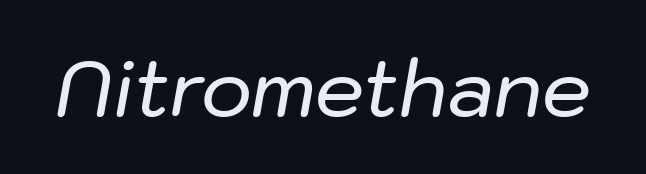
{"italic": "yes", "lean": "right", "slant_degrees": 10, "width": "normal", "stroke_contrast": "low", "x_height": "medium", "monospaced": "no", "underline": "no", "letter_spacing": "normal", "letter_spacing_em": 0.0, "glyph_px": 78}
